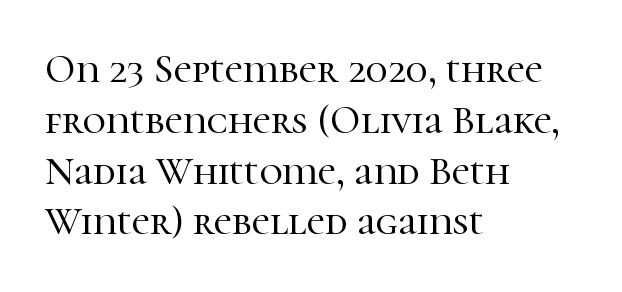
Q: Is the text italic (slanted)? A: No, it is upright.
Q: Is the typeface a serif or a sans-serif typeface? A: Serif.
Q: Is the text underlined? A: No.
Q: How is the paragraph aligned? A: Left-aligned.
Q: Is the spacing between letters normal or unusually wide? A: Normal.
Q: Is the spacing between lines tight, normal or loose? A: Normal.
Q: Width (condensed, normal, or wide)? A: Normal.
Q: Stroke contrast? A: High.
Q: x-height? A: Medium.
Q: Monospaced? A: No.
